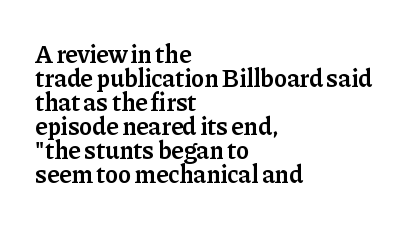
{"italic": "no", "bold": "semi", "underline": "no", "align": "left", "line_spacing": "tight", "line_spacing_ratio": 0.96, "letter_spacing": "normal", "letter_spacing_em": 0.0, "glyph_px": 25}
